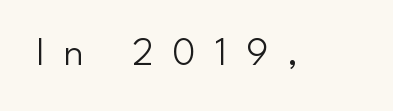
Q: Is the text bold? A: No.
Q: Is the text italic (slanted)? A: No, it is upright.
Q: Is the typeface a serif or a sans-serif typeface? A: Sans-serif.
Q: Is the text underlined? A: No.
Q: Is the spacing between letters normal or unusually wide? A: Unusually wide.
Q: Width (condensed, normal, or wide)? A: Normal.
Q: Stroke contrast? A: Low.
Q: x-height? A: Small.
Q: Monospaced? A: No.
